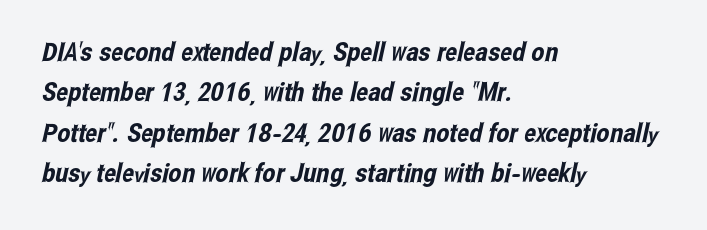
How would I describe the line gaps? Plain and ordinary. Caption: multi-line text, flush left, ragged right. The words here are not underlined. Tracking here is standard; glyphs follow each other at the usual distance.
